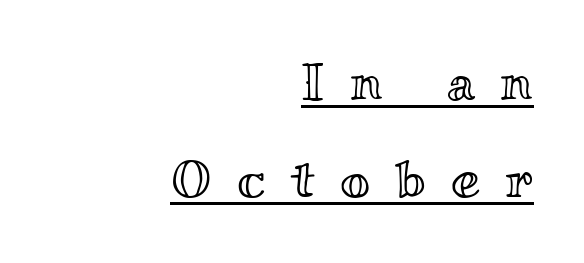
Q: Is the text italic (slanted)? A: No, it is upright.
Q: Is the text underlined? A: Yes.
Q: How is the paragraph aligned? A: Right-aligned.
Q: Is the spacing between letters normal or unusually wide? A: Unusually wide.
Q: Width (condensed, normal, or wide)? A: Wide.
Q: x-height? A: Small.
Q: Monospaced? A: No.
